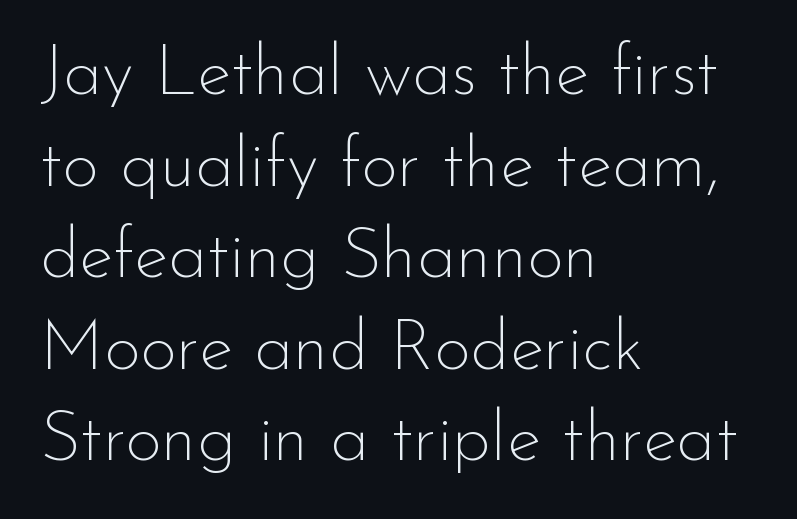
The image shows 71 px thin sans-serif type, upright; set left-aligned, normal line spacing (1.29x), normal letter spacing, not underlined; low stroke contrast and a small x-height.
